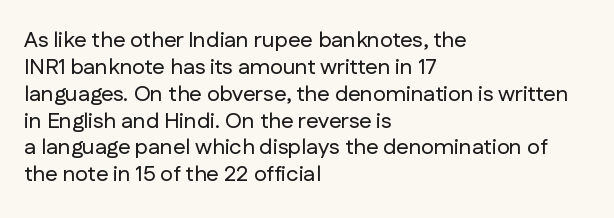
Is the block centered? No — it sits flush against the left margin. Beneath every word, the page is bare. What stands out about the letter spacing? Nothing — it is the standard amount. The lettering stays uniformly vertical, giving the passage a roman look.
